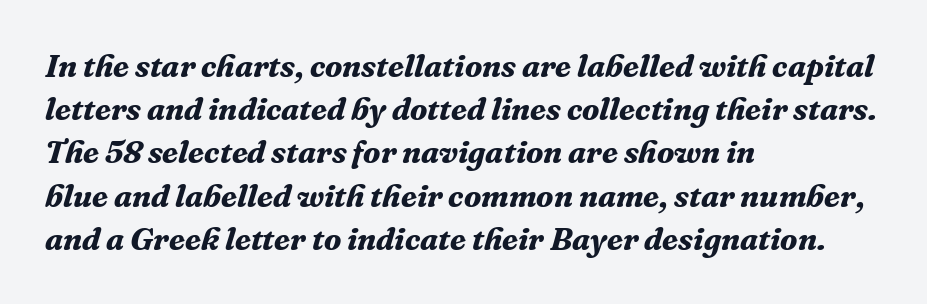
The image shows 32 px bold serif type, italic (leaning right); set left-aligned, normal line spacing (1.35x), normal letter spacing, not underlined; medium stroke contrast and a medium x-height.
